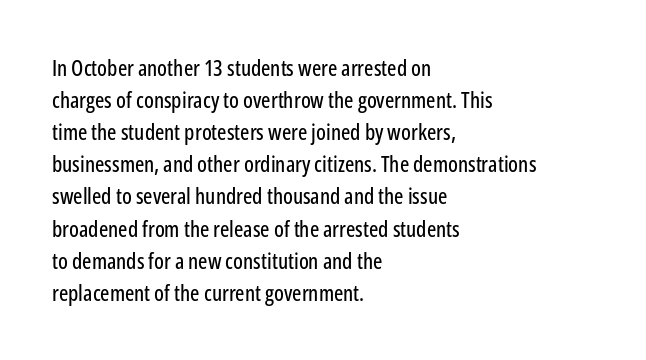
These lines were composed using upright roman letters. If you drew a ruler down the left edge, every line would touch it. In terms of leading, this rendering sits right in the middle. These lines keep a tight, regular rhythm from letter to letter. The glyphs are unaccompanied by any horizontal stroke below them.
